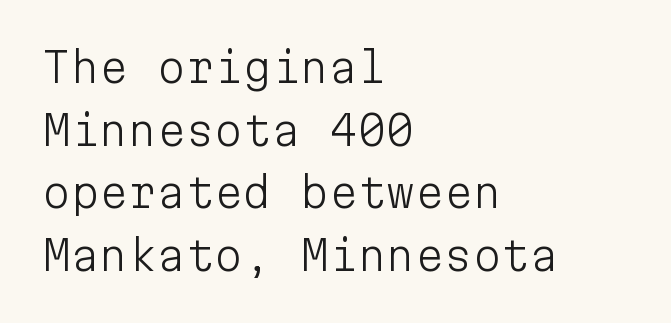
Q: Is the text bold? A: No.
Q: Is the text italic (slanted)? A: No, it is upright.
Q: Is the typeface a serif or a sans-serif typeface? A: Sans-serif.
Q: Is the text underlined? A: No.
Q: How is the paragraph aligned? A: Left-aligned.
Q: Is the spacing between letters normal or unusually wide? A: Normal.
Q: Is the spacing between lines tight, normal or loose? A: Normal.
Q: Width (condensed, normal, or wide)? A: Normal.
Q: Stroke contrast? A: Low.
Q: x-height? A: Medium.
Q: Monospaced? A: Yes.
